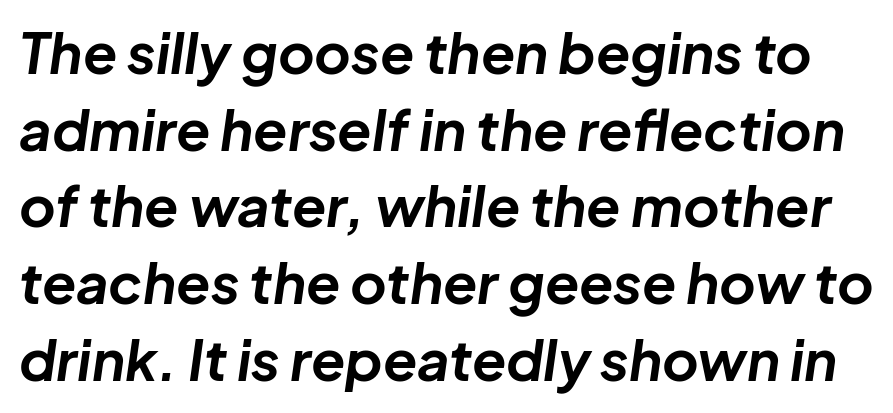
Q: Is the text bold? A: Yes.
Q: Is the text italic (slanted)? A: Yes, it leans right by about 8 degrees.
Q: Is the text underlined? A: No.
Q: Is the spacing between letters normal or unusually wide? A: Normal.
Q: Is the spacing between lines tight, normal or loose? A: Normal.
Q: Width (condensed, normal, or wide)? A: Normal.
Q: Stroke contrast? A: Low.
Q: x-height? A: Medium.
Q: Monospaced? A: No.
